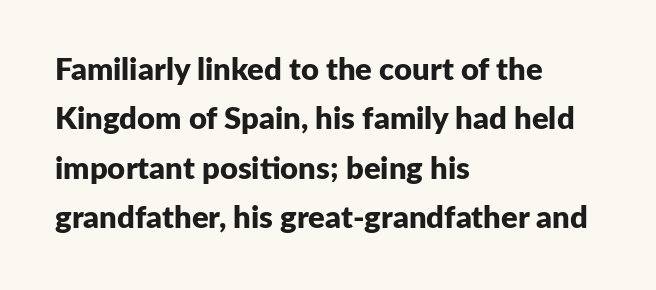
Q: Is the text bold? A: Yes.
Q: Is the text italic (slanted)? A: No, it is upright.
Q: Is the typeface a serif or a sans-serif typeface? A: Sans-serif.
Q: Is the text underlined? A: No.
Q: How is the paragraph aligned? A: Left-aligned.
Q: Is the spacing between letters normal or unusually wide? A: Normal.
Q: Is the spacing between lines tight, normal or loose? A: Normal.
Q: Width (condensed, normal, or wide)? A: Normal.
Q: Stroke contrast? A: Low.
Q: x-height? A: Medium.
Q: Monospaced? A: No.
